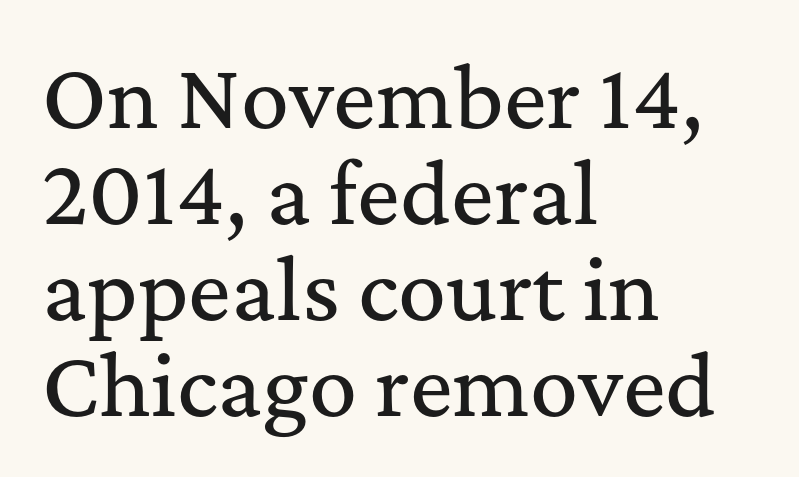
{"serif": "yes", "italic": "no", "width": "normal", "stroke_contrast": "medium", "x_height": "medium", "monospaced": "no", "underline": "no", "align": "left", "line_spacing_ratio": 1.2, "letter_spacing": "normal", "letter_spacing_em": 0.0, "glyph_px": 80}
